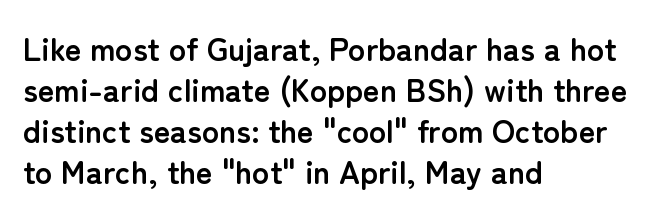
Q: Is the text bold? A: Yes.
Q: Is the text italic (slanted)? A: No, it is upright.
Q: Is the typeface a serif or a sans-serif typeface? A: Sans-serif.
Q: Is the text underlined? A: No.
Q: How is the paragraph aligned? A: Left-aligned.
Q: Is the spacing between letters normal or unusually wide? A: Normal.
Q: Is the spacing between lines tight, normal or loose? A: Normal.
Q: Width (condensed, normal, or wide)? A: Normal.
Q: Stroke contrast? A: Low.
Q: x-height? A: Medium.
Q: Monospaced? A: No.
